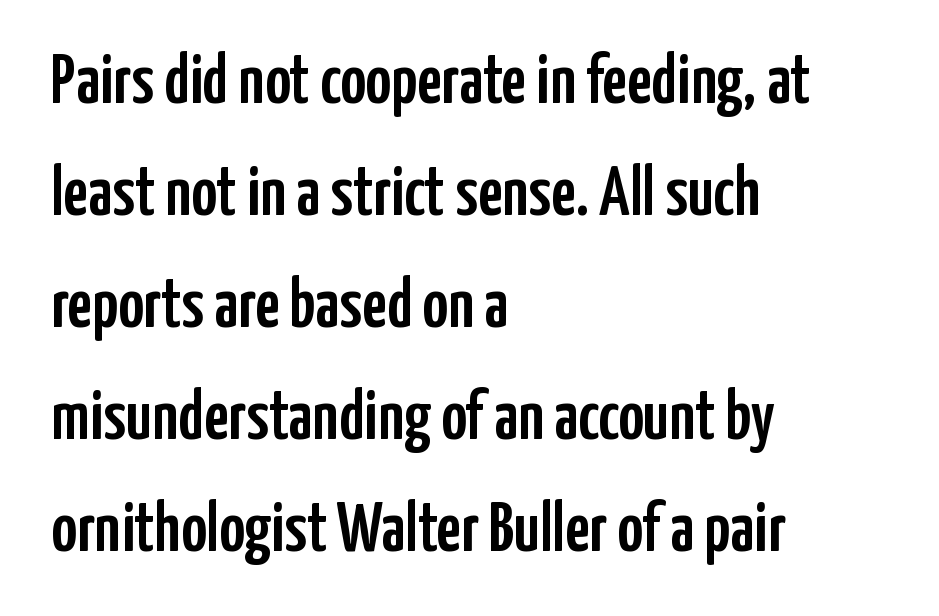
Q: Is the text italic (slanted)? A: No, it is upright.
Q: Is the typeface a serif or a sans-serif typeface? A: Sans-serif.
Q: Is the text underlined? A: No.
Q: How is the paragraph aligned? A: Left-aligned.
Q: Is the spacing between letters normal or unusually wide? A: Normal.
Q: Is the spacing between lines tight, normal or loose? A: Normal.
Q: Width (condensed, normal, or wide)? A: Condensed.
Q: Stroke contrast? A: Low.
Q: x-height? A: Medium.
Q: Monospaced? A: No.
